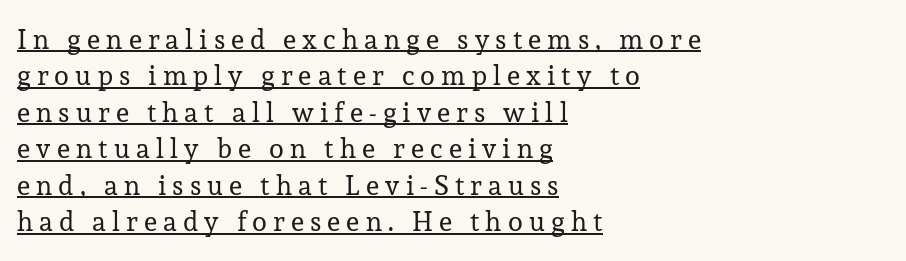
{"italic": "no", "bold": "no", "underline": "yes", "align": "left", "line_spacing": "normal", "line_spacing_ratio": 1.35, "letter_spacing": "wide", "letter_spacing_em": 0.23, "glyph_px": 27}
